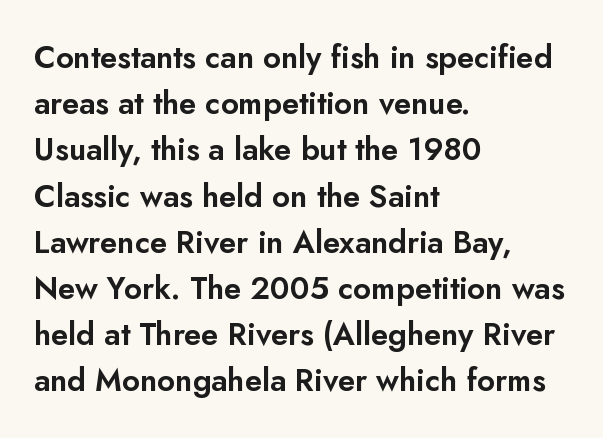
The image shows 31 px sans-serif type, upright; set left-aligned, normal line spacing (1.49x), normal letter spacing, not underlined; low stroke contrast and a small x-height.
